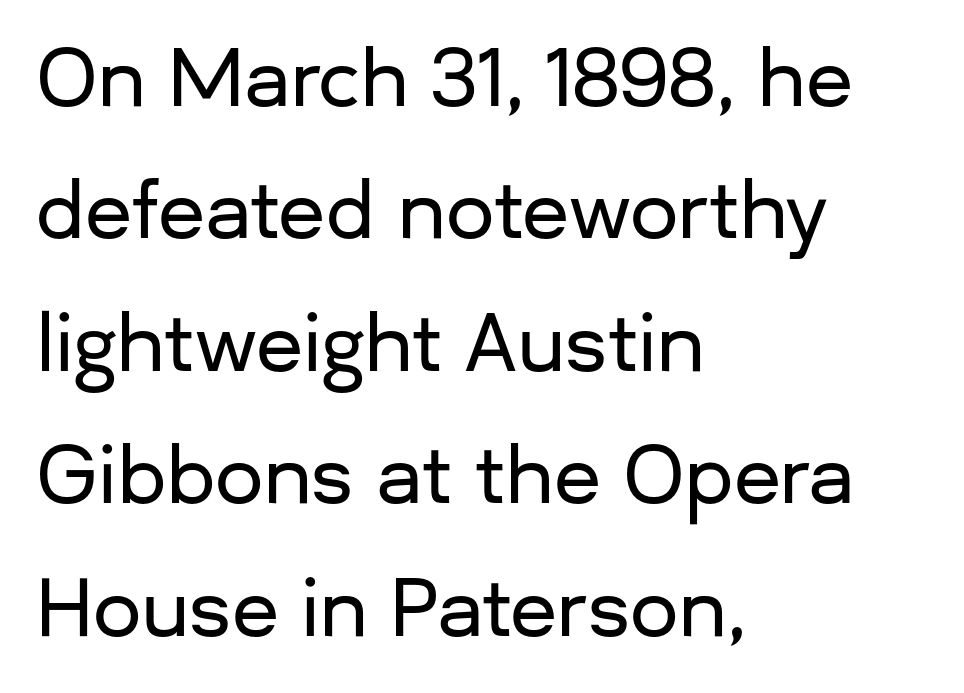
A classic flush-left, rag-right setting is used for this passage. The words here are not underlined. These lines keep a tight, regular rhythm from letter to letter. Do the characters align in a grid? No, the font is proportional. Are there feet on the stems? There aren't — it's a sans.
